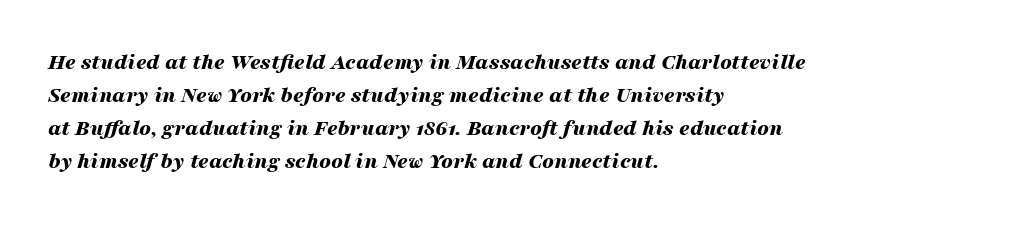
The letterforms sit shoulder to shoulder at normal distance. Notice how the stems are inclined rather than vertical — that's the hallmark of italics. Unmarked baselines from the first word to the last. Is the block centered? No — it sits flush against the left margin.
